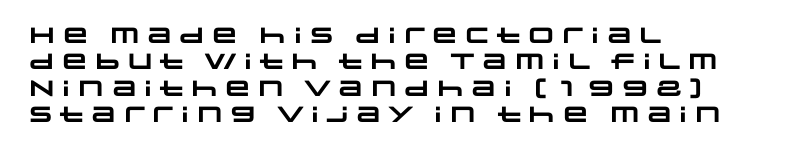
The image shows 22 px bold type; set left-aligned, line spacing 1.2x, normal letter spacing, not underlined.
